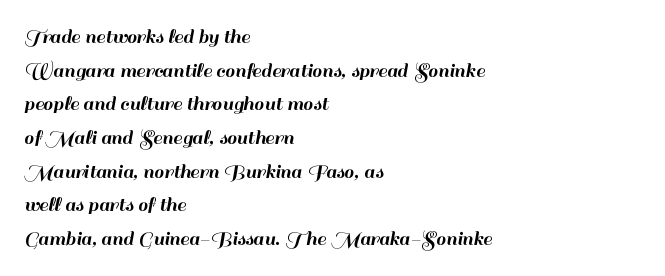
Q: Is the text italic (slanted)? A: Yes.
Q: Is the text underlined? A: No.
Q: How is the paragraph aligned? A: Left-aligned.
Q: Is the spacing between letters normal or unusually wide? A: Normal.
Q: Is the spacing between lines tight, normal or loose? A: Normal.
